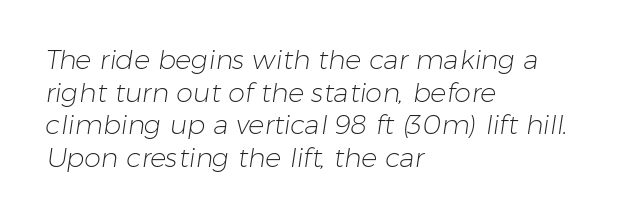
Q: Is the text bold? A: No.
Q: Is the text underlined? A: No.
Q: How is the paragraph aligned? A: Left-aligned.
Q: Is the spacing between letters normal or unusually wide? A: Normal.
